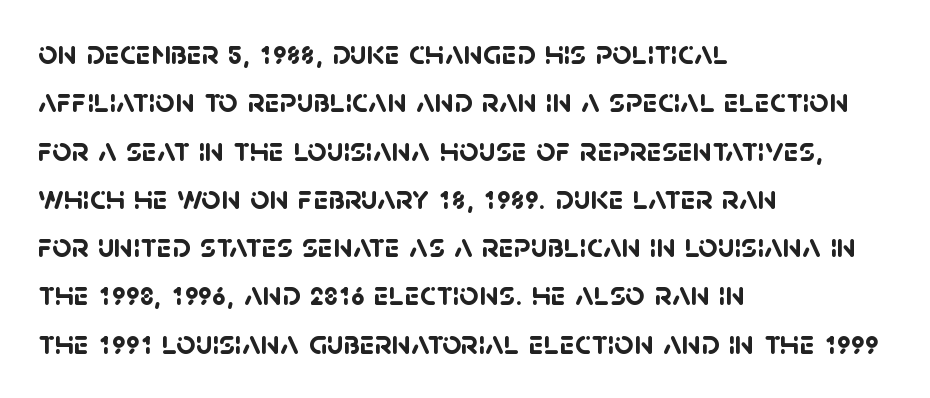
Q: Is the text bold? A: Yes.
Q: Is the typeface a serif or a sans-serif typeface? A: Sans-serif.
Q: Is the text underlined? A: No.
Q: How is the paragraph aligned? A: Left-aligned.
Q: Is the spacing between letters normal or unusually wide? A: Normal.
Q: Is the spacing between lines tight, normal or loose? A: Normal.
Q: Width (condensed, normal, or wide)? A: Normal.
Q: Stroke contrast? A: Low.
Q: x-height? A: Large.
Q: Monospaced? A: No.
